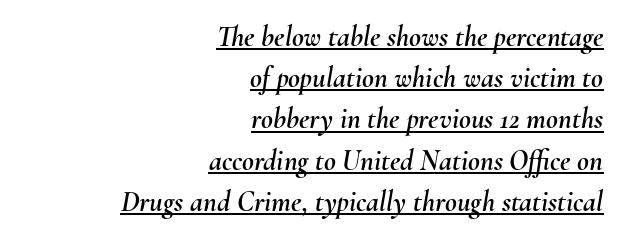
{"italic": "yes", "lean": "right", "slant_degrees": 10, "width": "normal", "stroke_contrast": "medium", "x_height": "small", "monospaced": "no", "underline": "yes", "align": "right", "line_spacing": "normal", "line_spacing_ratio": 1.42, "letter_spacing": "normal", "letter_spacing_em": 0.0, "glyph_px": 29}
